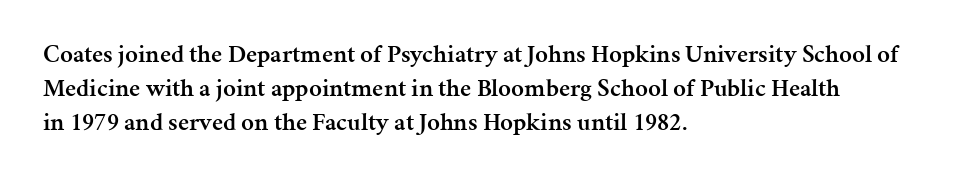
Compared with typical body copy, the letter spacing here is the same. Words float on clear page, feet unadorned. This is the regular roman posture of the typeface. The strokes are fattened partway — semibold, not bold.
